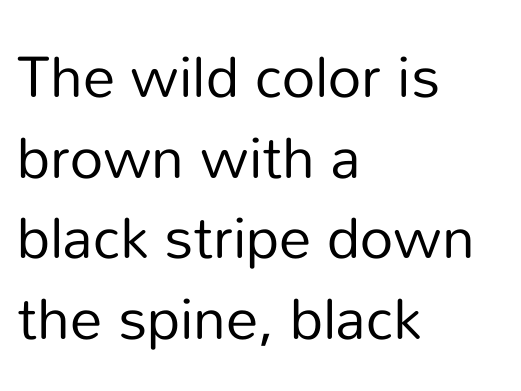
The image shows 58 px regular-weight sans-serif type, upright; set left-aligned, normal line spacing (1.39x), normal letter spacing, not underlined; low stroke contrast and a medium x-height.
